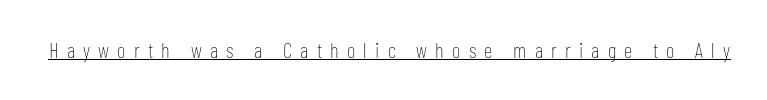
Q: Is the text bold? A: No.
Q: Is the text italic (slanted)? A: No, it is upright.
Q: Is the text underlined? A: Yes.
Q: Is the spacing between letters normal or unusually wide? A: Unusually wide.
